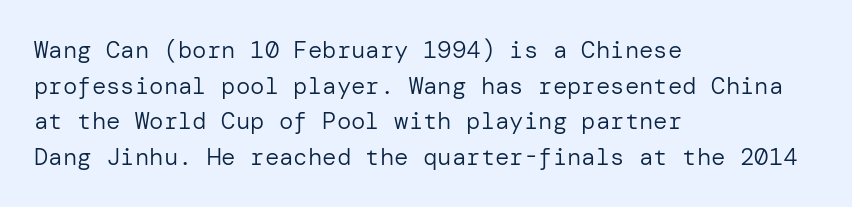
No italicization has been applied; the sample stays upright. Each line starts at the same left margin while the right side varies. Weight: regular or lighter. Compared with typical paragraphs, the rows here are spaced about the same. No extra tracking has been applied to these lines. Any mark beneath the type? The region is blank.
